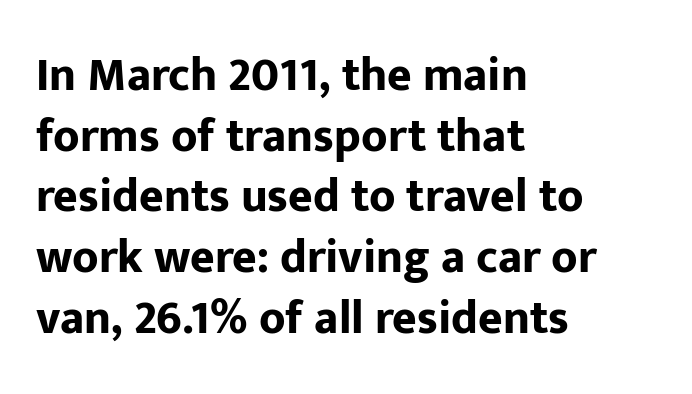
Q: Is the text bold? A: Yes.
Q: Is the text italic (slanted)? A: No, it is upright.
Q: Is the typeface a serif or a sans-serif typeface? A: Sans-serif.
Q: Is the text underlined? A: No.
Q: How is the paragraph aligned? A: Left-aligned.
Q: Is the spacing between letters normal or unusually wide? A: Normal.
Q: Is the spacing between lines tight, normal or loose? A: Normal.
Q: Width (condensed, normal, or wide)? A: Normal.
Q: Stroke contrast? A: Low.
Q: x-height? A: Medium.
Q: Monospaced? A: No.
